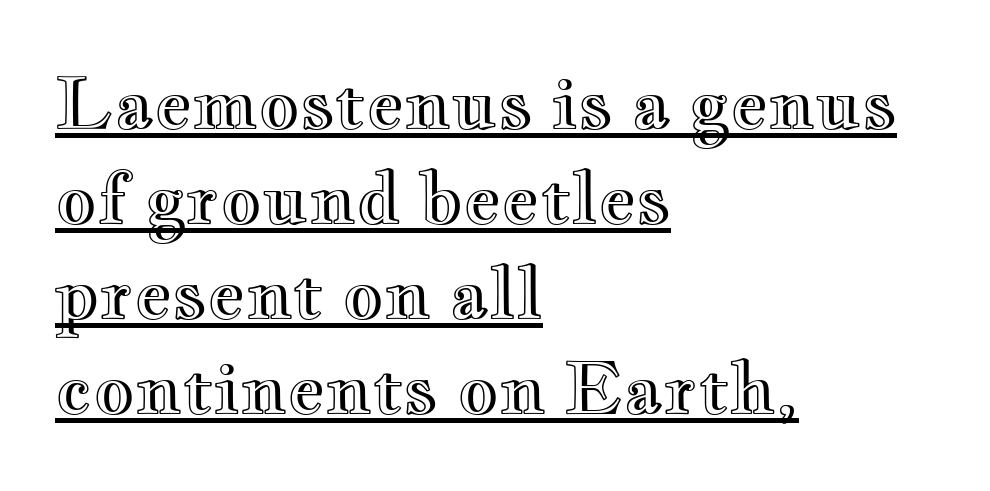
Q: Is the text italic (slanted)? A: No, it is upright.
Q: Is the text underlined? A: Yes.
Q: How is the paragraph aligned? A: Left-aligned.
Q: Is the spacing between letters normal or unusually wide? A: Normal.
Q: Is the spacing between lines tight, normal or loose? A: Normal.
Q: Width (condensed, normal, or wide)? A: Wide.
Q: x-height? A: Small.
Q: Monospaced? A: No.
